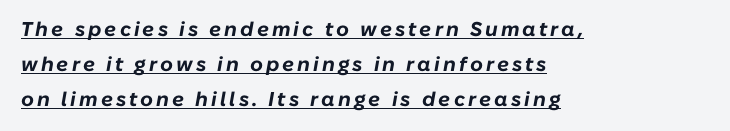
{"italic": "yes", "lean": "right", "slant_degrees": 10, "bold": "yes", "underline": "yes", "align": "left", "line_spacing_ratio": 1.75, "glyph_px": 20}
